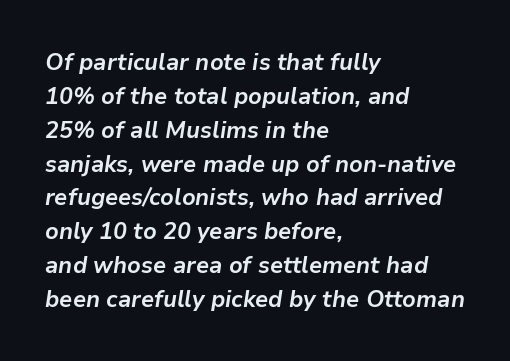
The image shows 24 px bold type, italic (leaning right); set left-aligned, normal line spacing (1.41x), normal letter spacing, not underlined.
